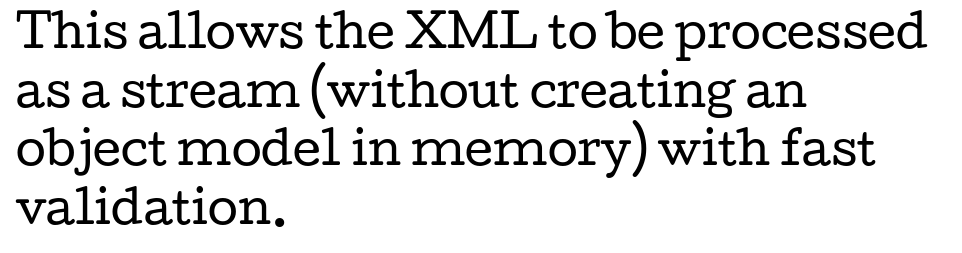
The image shows 44 px regular-weight, wide serif type, upright; set left-aligned, normal line spacing (1.33x), normal letter spacing, not underlined; low stroke contrast and a medium x-height.
